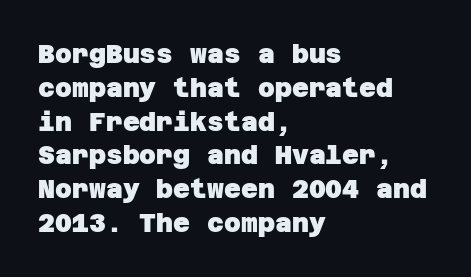
A bare baseline throughout the passage. A full-strength bold gives these letters their thick strokes. Glyph-to-glyph distance matches everyday printed text. The paragraph has a hard left edge and a soft right edge.
